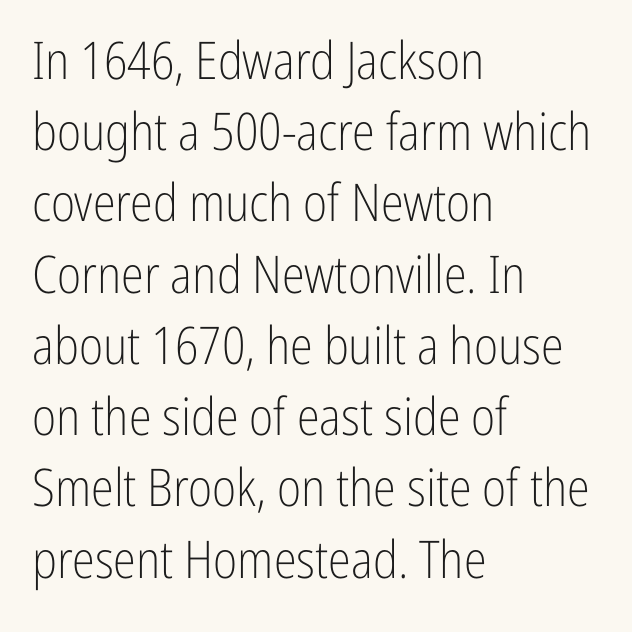
{"serif": "no", "italic": "no", "bold": "no", "weight": "light", "width": "condensed", "stroke_contrast": "low", "x_height": "medium", "monospaced": "no", "underline": "no", "align": "left", "line_spacing": "normal", "line_spacing_ratio": 1.37, "letter_spacing": "normal", "letter_spacing_em": 0.0, "glyph_px": 52}
